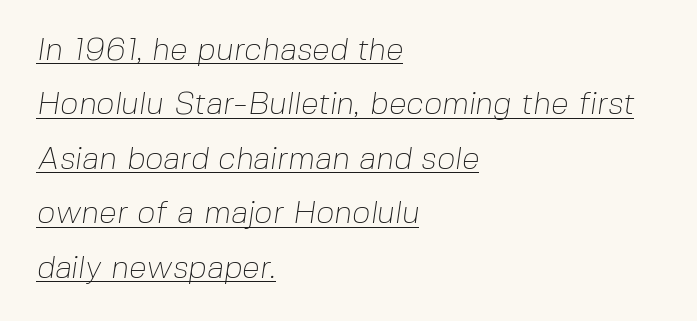
The image shows 32 px thin sans-serif type; set left-aligned, normal line spacing (1.7x), normal letter spacing, underlined; low stroke contrast and a medium x-height.
